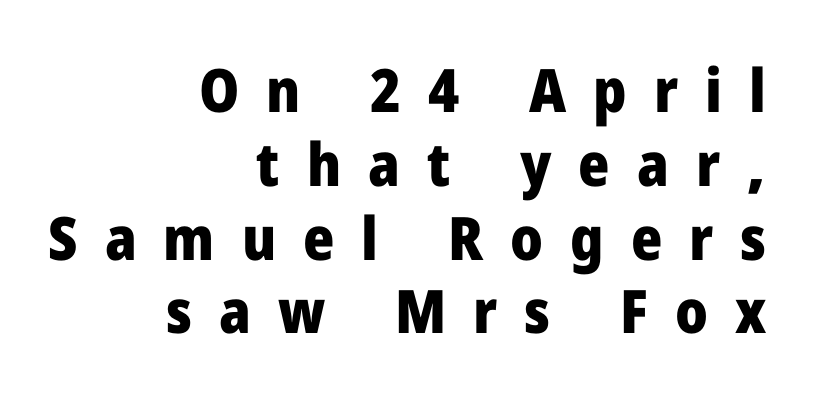
Q: Is the text bold? A: Yes.
Q: Is the text italic (slanted)? A: No, it is upright.
Q: Is the typeface a serif or a sans-serif typeface? A: Sans-serif.
Q: Is the text underlined? A: No.
Q: How is the paragraph aligned? A: Right-aligned.
Q: Is the spacing between letters normal or unusually wide? A: Unusually wide.
Q: Width (condensed, normal, or wide)? A: Normal.
Q: Stroke contrast? A: Low.
Q: x-height? A: Medium.
Q: Monospaced? A: No.
